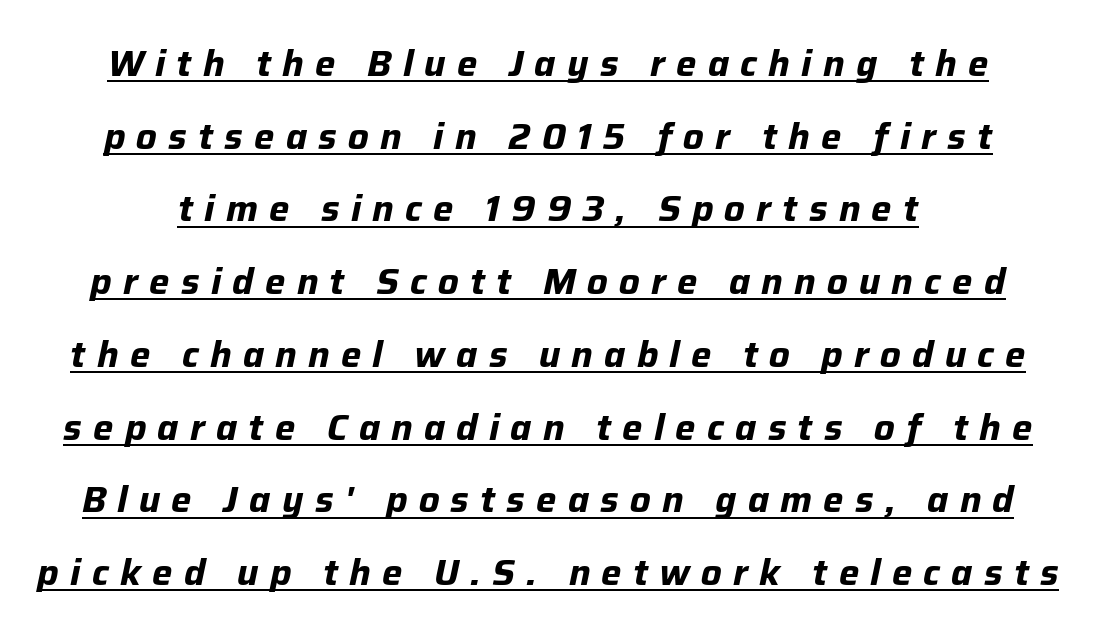
The image shows 36 px bold type, italic (leaning right); set loose line spacing (2.02x), unusually wide letter spacing (+0.31 em), underlined; low stroke contrast and a medium x-height.
